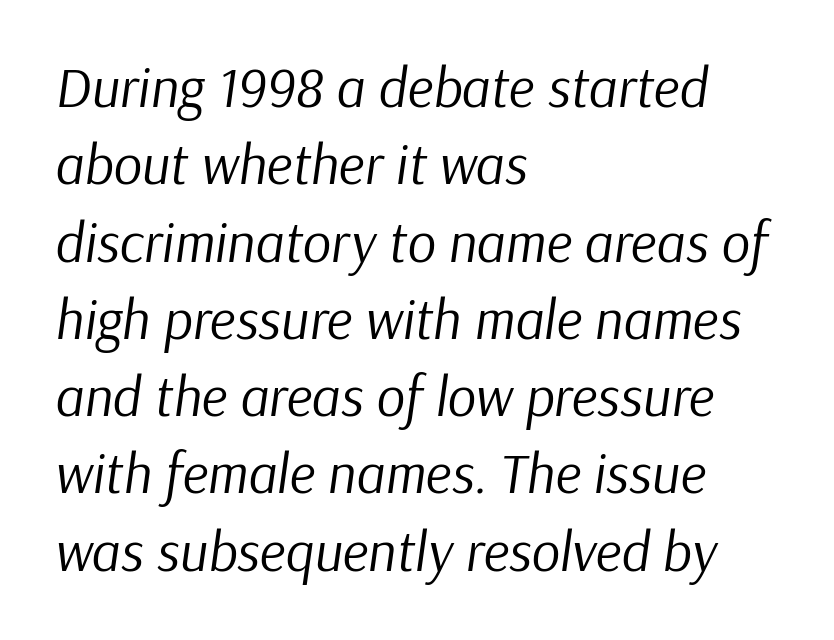
The rendering uses a moderate line-height, typical for paragraphs. Nothing heavy about these letters — not bold at all. Glance below the letters and you will spot only blank space. The paragraph shown leans on its left margin.
